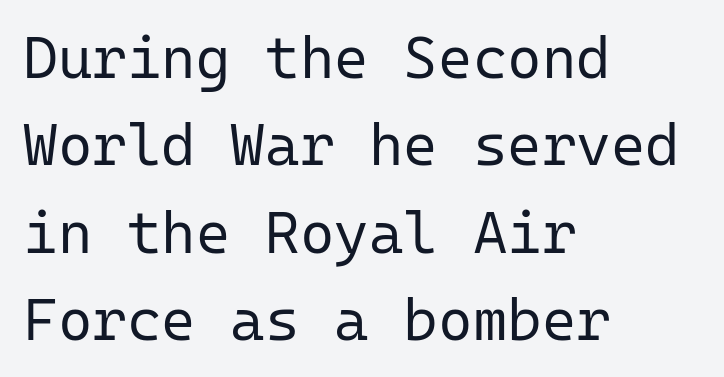
{"serif": "no", "italic": "no", "bold": "no", "weight": "regular", "width": "normal", "stroke_contrast": "low", "x_height": "medium", "monospaced": "yes", "underline": "no", "align": "left", "line_spacing": "normal", "line_spacing_ratio": 1.48, "letter_spacing": "normal", "letter_spacing_em": 0.0, "glyph_px": 59}
